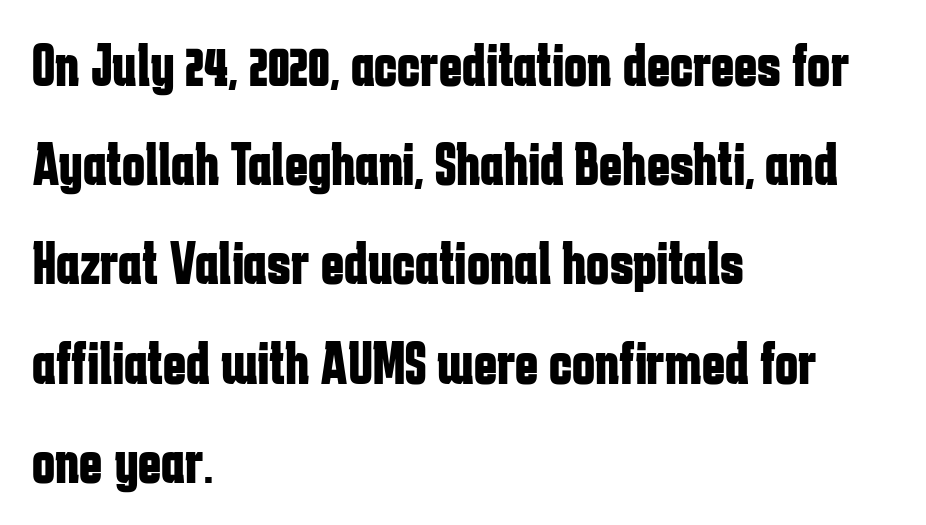
A bare baseline throughout the passage. These lines are set flush left with a ragged right edge. The font family rendered here belongs to the sans-serif group. The passage shown is typed in a proportional face where columns would drift. Plenty of ink on the page — the face is bold.
